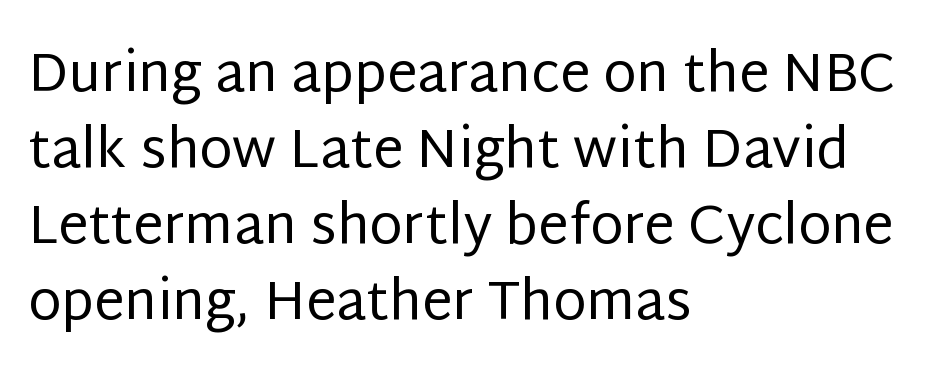
Q: Is the text bold? A: No.
Q: Is the text italic (slanted)? A: No, it is upright.
Q: Is the typeface a serif or a sans-serif typeface? A: Sans-serif.
Q: Is the text underlined? A: No.
Q: How is the paragraph aligned? A: Left-aligned.
Q: Is the spacing between letters normal or unusually wide? A: Normal.
Q: Is the spacing between lines tight, normal or loose? A: Normal.
Q: Width (condensed, normal, or wide)? A: Normal.
Q: Stroke contrast? A: Low.
Q: x-height? A: Large.
Q: Monospaced? A: No.
